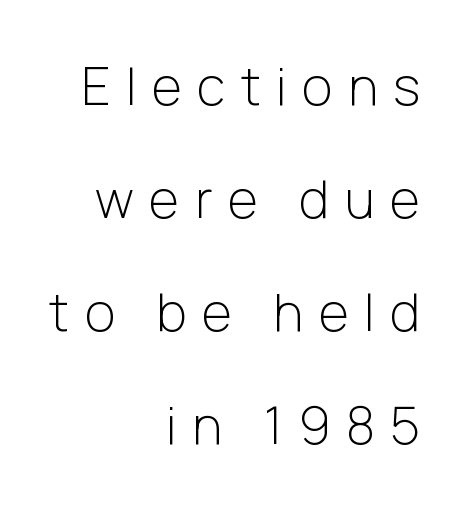
{"serif": "no", "italic": "no", "bold": "no", "weight": "light", "width": "normal", "stroke_contrast": "low", "x_height": "medium", "monospaced": "no", "underline": "no", "align": "right", "line_spacing": "loose", "line_spacing_ratio": 2.17, "letter_spacing": "wide", "letter_spacing_em": 0.3, "glyph_px": 52}
